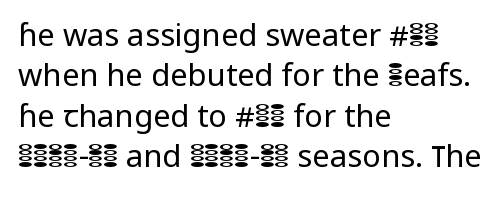
Descender tails drop into unmarked territory. Is the block centered? No — it sits flush against the left margin. You can tell it's not italic because the verticals are truly vertical. Do the characters align in a grid? No, the font is proportional.
